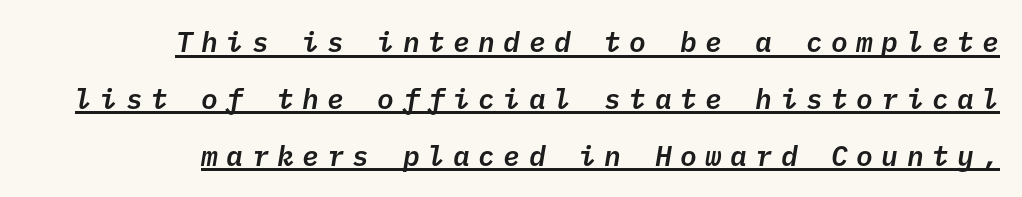
The image shows 28 px text type, italic (leaning right), monospaced; set right-aligned, loose line spacing (2.03x), unusually wide letter spacing (+0.3 em), underlined; low stroke contrast and a medium x-height.
